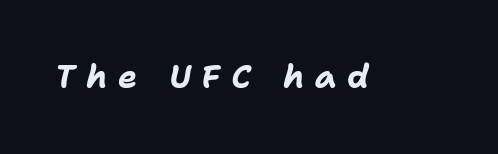
Q: Is the text bold? A: Yes.
Q: Is the text italic (slanted)? A: Yes, it leans right by about 11 degrees.
Q: Is the text underlined? A: No.
Q: Is the spacing between letters normal or unusually wide? A: Unusually wide.
Q: Width (condensed, normal, or wide)? A: Normal.
Q: Stroke contrast? A: Low.
Q: x-height? A: Medium.
Q: Monospaced? A: No.
